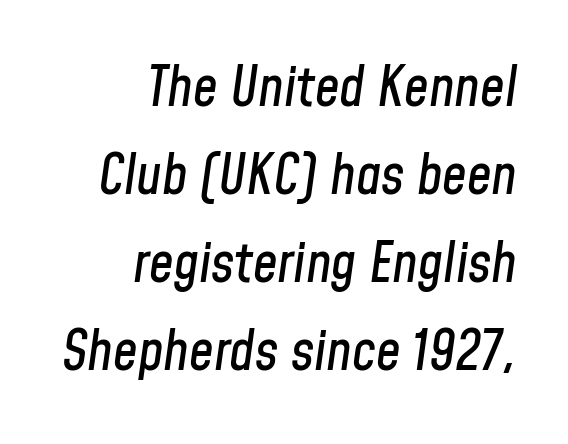
{"italic": "yes", "lean": "right", "slant_degrees": 8, "width": "condensed", "stroke_contrast": "low", "x_height": "medium", "monospaced": "no", "underline": "no", "align": "right", "line_spacing": "normal", "line_spacing_ratio": 1.6, "letter_spacing": "normal", "letter_spacing_em": 0.0, "glyph_px": 55}
